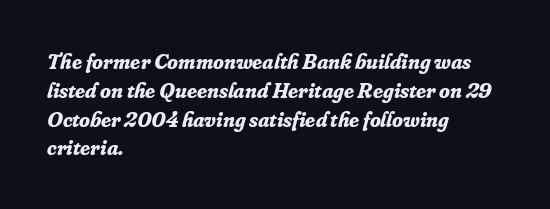
The image shows 22 px bold type, italic (leaning right); set left-aligned, normal line spacing (1.31x), normal letter spacing, not underlined.
